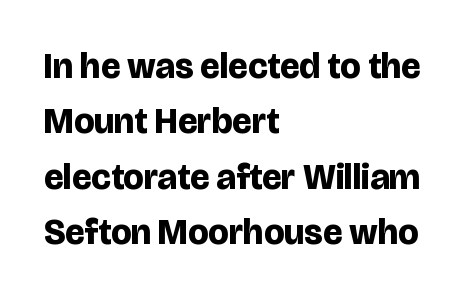
Teacher's note: observe the even left margin — that is flush-left alignment. These lines are composed in type without serifs. This rendering features lettering with no underline. A roman cut, with each character standing at attention.
